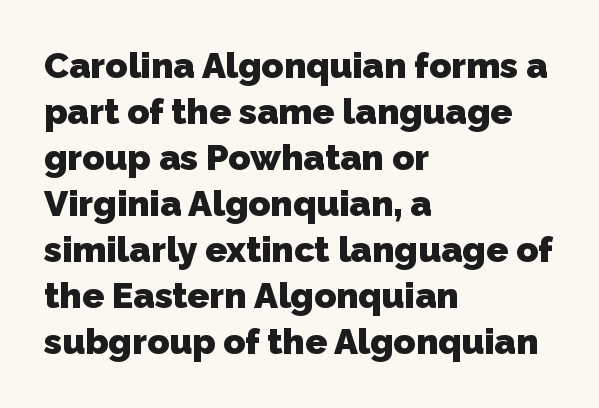
{"serif": "no", "bold": "yes", "weight": "heavy", "width": "normal", "stroke_contrast": "low", "x_height": "medium", "monospaced": "no", "underline": "no", "align": "left", "line_spacing": "normal", "line_spacing_ratio": 1.28, "letter_spacing": "normal", "letter_spacing_em": 0.0, "glyph_px": 36}
